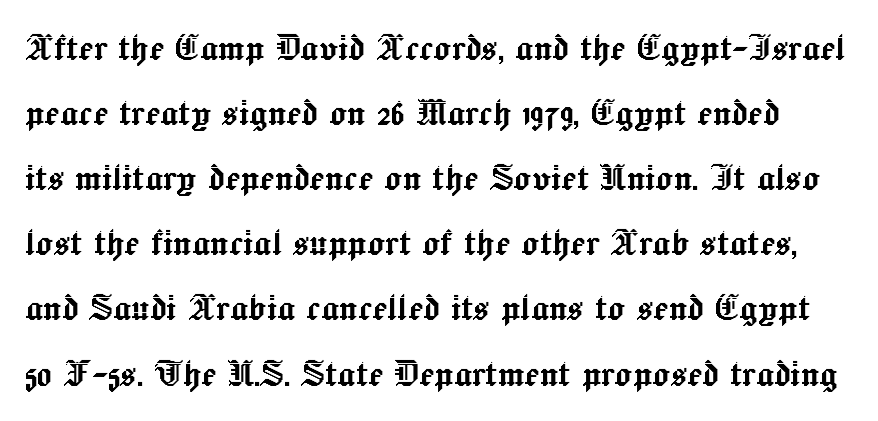
{"italic": "no", "width": "normal", "x_height": "medium", "monospaced": "no", "underline": "no", "line_spacing": "normal", "line_spacing_ratio": 1.48, "letter_spacing": "normal", "letter_spacing_em": 0.0, "glyph_px": 44}
